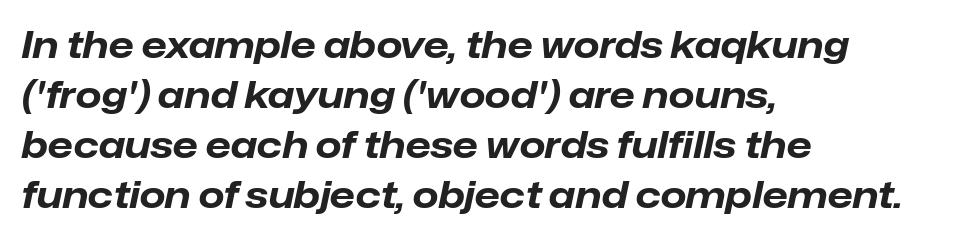
The image shows 37 px bold type, italic (leaning right); set left-aligned, normal line spacing (1.35x), normal letter spacing, not underlined; low stroke contrast and a medium x-height.
